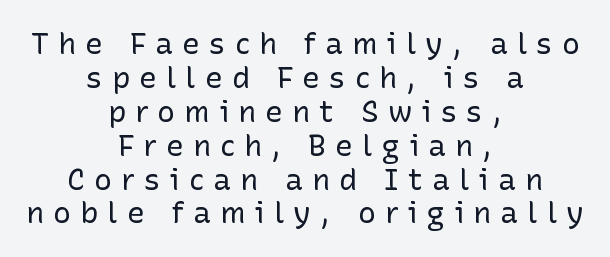
{"serif": "no", "italic": "no", "bold": "no", "weight": "regular", "width": "normal", "stroke_contrast": "low", "x_height": "medium", "monospaced": "no", "underline": "no", "align": "center", "line_spacing": "tight", "line_spacing_ratio": 1.13, "letter_spacing": "wide", "letter_spacing_em": 0.3, "glyph_px": 30}
